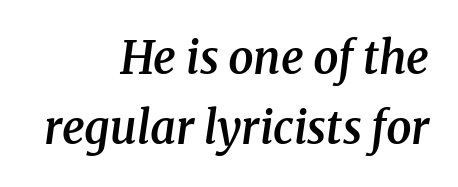
{"serif": "yes", "italic": "yes", "lean": "right", "slant_degrees": 8, "bold": "semi", "weight": "semibold", "width": "normal", "stroke_contrast": "medium", "x_height": "medium", "monospaced": "no", "underline": "no", "align": "right", "line_spacing": "normal", "line_spacing_ratio": 1.56, "letter_spacing": "normal", "letter_spacing_em": 0.0, "glyph_px": 45}
